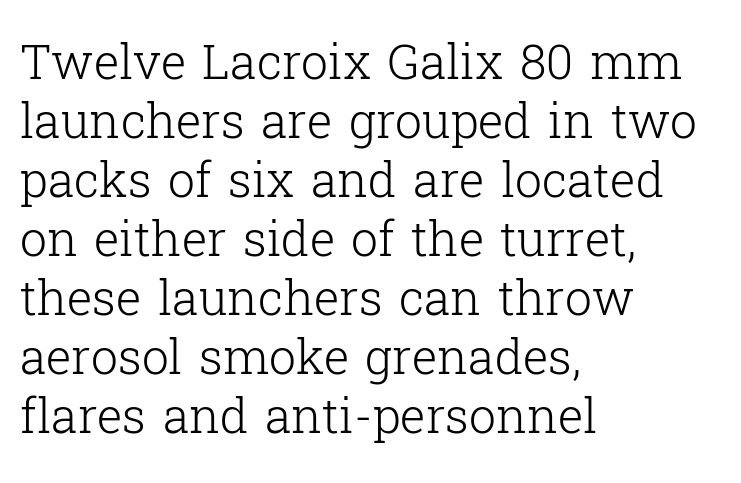
The image shows 48 px light serif type, upright; set left-aligned, line spacing 1.23x, normal letter spacing, not underlined; low stroke contrast and a medium x-height.
